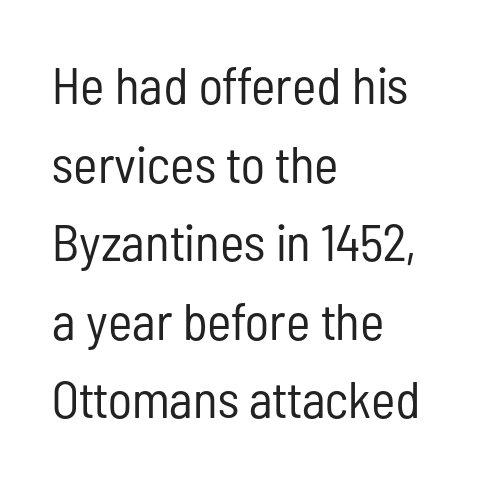
The image shows 52 px regular-weight, condensed sans-serif type, upright; set left-aligned, normal line spacing (1.51x), normal letter spacing, not underlined; low stroke contrast and a medium x-height.
